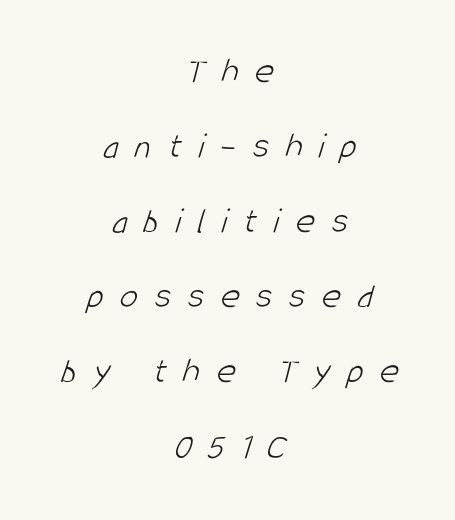
Q: Is the text bold? A: No.
Q: Is the typeface a serif or a sans-serif typeface? A: Sans-serif.
Q: Is the text underlined? A: No.
Q: How is the paragraph aligned? A: Centered.
Q: Is the spacing between letters normal or unusually wide? A: Unusually wide.
Q: Is the spacing between lines tight, normal or loose? A: Loose.
Q: Width (condensed, normal, or wide)? A: Condensed.
Q: Stroke contrast? A: Low.
Q: x-height? A: Large.
Q: Monospaced? A: No.
